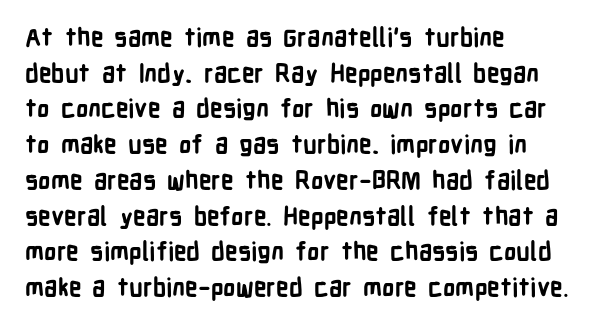
This rendering leaves character spacing at its baseline value. Any mark beneath the type? The region is blank. This is roman type, the default non-slanted kind. Pretty heavy lettering here — definitely bold. Notice how descenders clear the ascenders below comfortably — that's standard leading. All the whitespace from short lines collects on the right.
